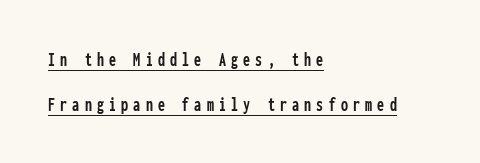
The image shows 20 px text type, upright; set left-aligned, loose line spacing (2.25x), unusually wide letter spacing (+0.26 em), underlined.
